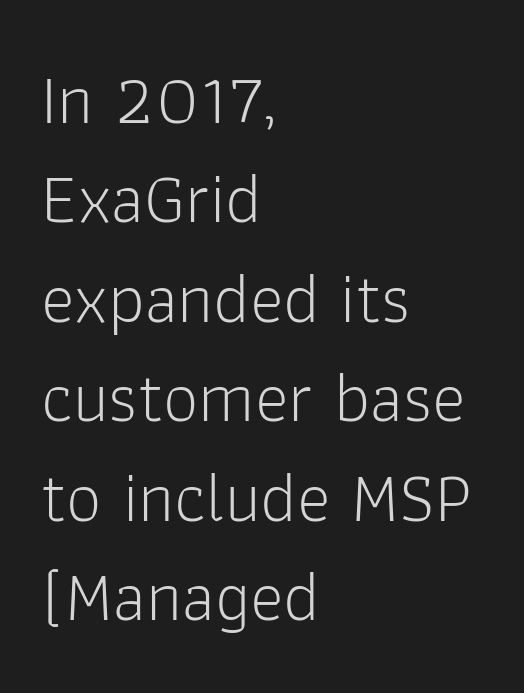
This block has exactly the height ordinary leading produces. Standard letterfit; no display-style spreading of the glyphs. The lines in this sample share a left origin and differ only in where they stop. This rendering features lettering with no underline. Counters stay open thanks to moderate or lighter strokes. Italic? Not at all — the glyphs are vertical.
